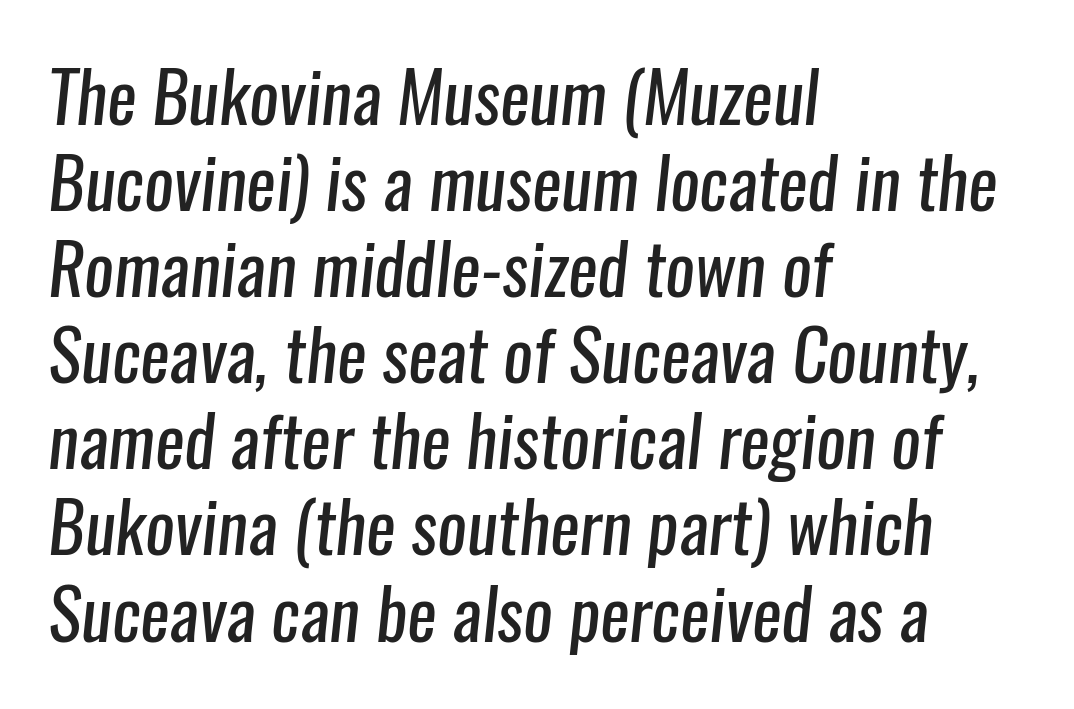
The image shows 70 px regular-weight, condensed sans-serif type; set left-aligned, line spacing 1.23x, normal letter spacing, not underlined; low stroke contrast and a medium x-height.
